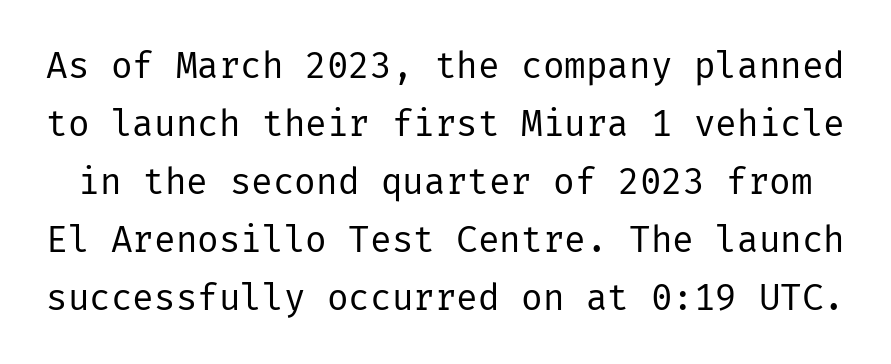
The image shows 36 px regular-weight sans-serif type, upright; set normal line spacing (1.61x), normal letter spacing, not underlined; low stroke contrast and a medium x-height.
